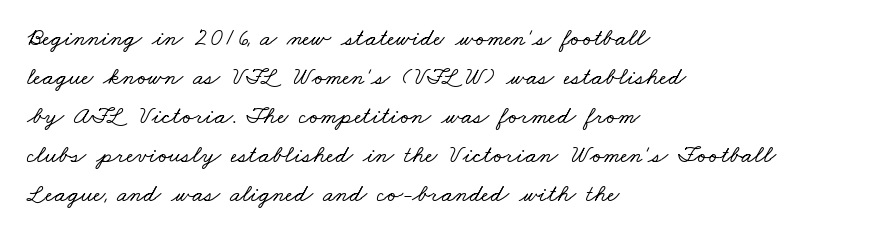
The image shows 25 px text type; set left-aligned, normal line spacing (1.56x), normal letter spacing, not underlined.
